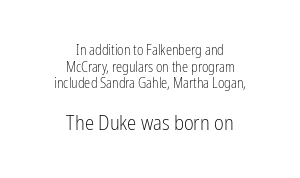
The image shows 21 px text type, upright; set centered, line spacing 1.19x, normal letter spacing, not underlined; the second (bottom) block is 1.5x larger.
